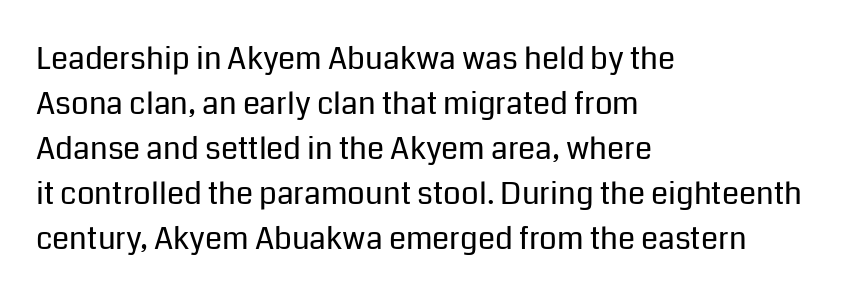
{"serif": "no", "italic": "no", "bold": "no", "weight": "regular", "width": "normal", "stroke_contrast": "low", "x_height": "medium", "monospaced": "no", "underline": "no", "align": "left", "line_spacing": "normal", "line_spacing_ratio": 1.45, "letter_spacing": "normal", "letter_spacing_em": 0.0, "glyph_px": 31}
